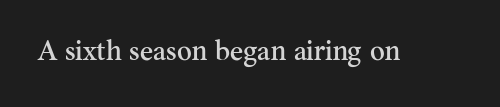
Q: Is the text italic (slanted)? A: No, it is upright.
Q: Is the typeface a serif or a sans-serif typeface? A: Serif.
Q: Is the text underlined? A: No.
Q: Is the spacing between letters normal or unusually wide? A: Normal.
Q: Width (condensed, normal, or wide)? A: Normal.
Q: Stroke contrast? A: Medium.
Q: x-height? A: Small.
Q: Monospaced? A: No.
